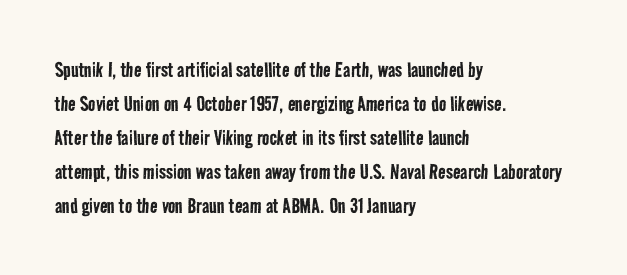
Stem width sits at or under what a default text font uses. In terms of leading, this rendering sits right in the middle. Descenders hang freely into open space. Does the copy run flush right? No — it runs flush left. Default kerning and tracking; the words read as compact shapes.
